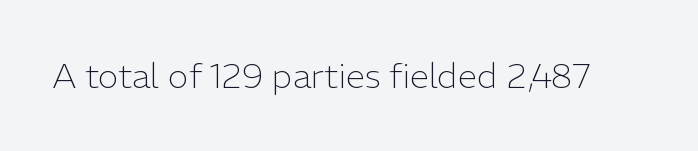
Q: Is the text bold? A: No.
Q: Is the text italic (slanted)? A: No, it is upright.
Q: Is the typeface a serif or a sans-serif typeface? A: Sans-serif.
Q: Is the text underlined? A: No.
Q: Is the spacing between letters normal or unusually wide? A: Normal.
Q: Width (condensed, normal, or wide)? A: Normal.
Q: Stroke contrast? A: Low.
Q: x-height? A: Medium.
Q: Monospaced? A: No.
